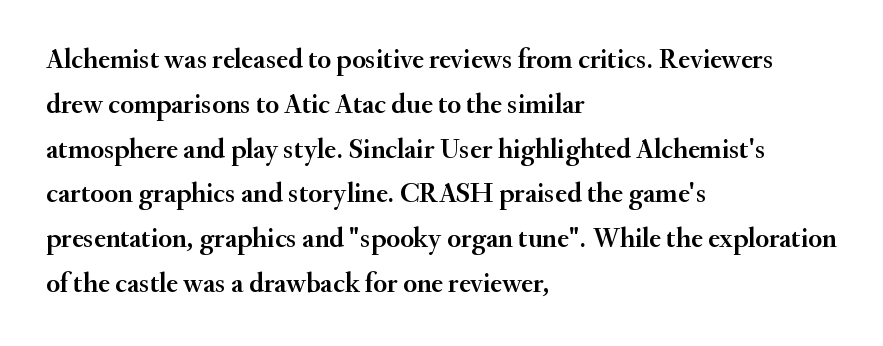
The image shows 28 px serif type, upright; set left-aligned, normal line spacing (1.6x), normal letter spacing, not underlined; medium stroke contrast and a small x-height.
